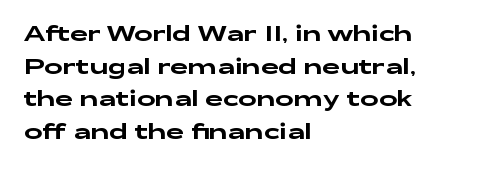
Q: Is the text italic (slanted)? A: No, it is upright.
Q: Is the text underlined? A: No.
Q: How is the paragraph aligned? A: Left-aligned.
Q: Is the spacing between letters normal or unusually wide? A: Normal.
Q: Is the spacing between lines tight, normal or loose? A: Normal.
